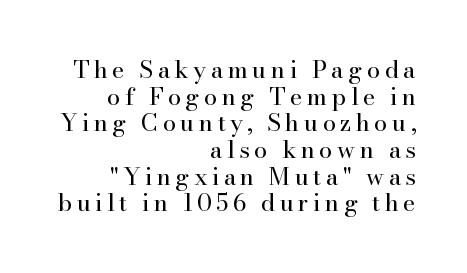
The rag falls on the left side of this text block. The letters stand straight up with perfectly vertical stems. Each stroke keeps to a modest, everyday thickness or less. How would I describe the line gaps? Narrow and economical. A clean baseline with only descenders dipping below it.
